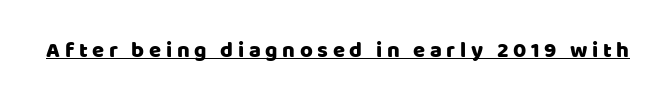
Q: Is the text italic (slanted)? A: No, it is upright.
Q: Is the text underlined? A: Yes.
Q: Is the spacing between letters normal or unusually wide? A: Unusually wide.
